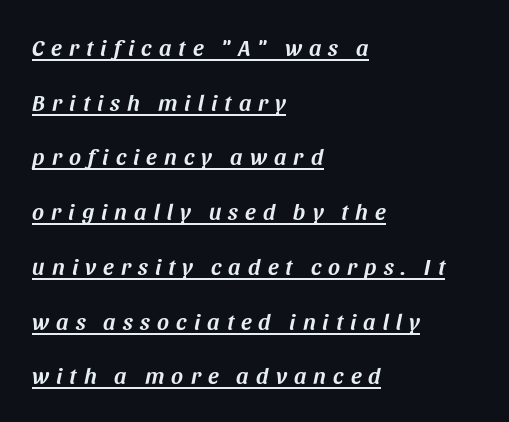
Q: Is the text italic (slanted)? A: Yes, it leans right by about 11 degrees.
Q: Is the text underlined? A: Yes.
Q: How is the paragraph aligned? A: Left-aligned.
Q: Is the spacing between letters normal or unusually wide? A: Unusually wide.
Q: Is the spacing between lines tight, normal or loose? A: Loose.
